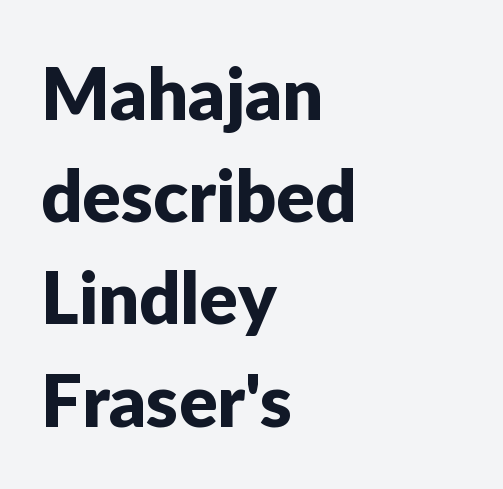
Q: Is the text italic (slanted)? A: No, it is upright.
Q: Is the typeface a serif or a sans-serif typeface? A: Sans-serif.
Q: Is the text underlined? A: No.
Q: How is the paragraph aligned? A: Left-aligned.
Q: Is the spacing between letters normal or unusually wide? A: Normal.
Q: Is the spacing between lines tight, normal or loose? A: Normal.
Q: Width (condensed, normal, or wide)? A: Normal.
Q: Stroke contrast? A: Low.
Q: x-height? A: Medium.
Q: Monospaced? A: No.
